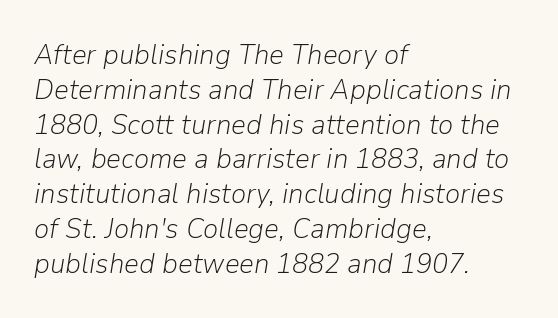
{"italic": "yes", "lean": "right", "slant_degrees": 9, "bold": "no", "weight": "light", "width": "normal", "stroke_contrast": "low", "x_height": "medium", "monospaced": "no", "underline": "no", "align": "left", "line_spacing_ratio": 1.2, "letter_spacing": "normal", "letter_spacing_em": 0.0, "glyph_px": 29}
